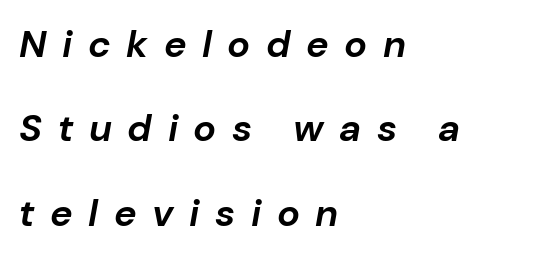
Quick note: interline space is abundant. The passage shown is not underscored anywhere. Do the characters align in a grid? No, the font is proportional. The typesetting leans heavy: a genuine bold. The glyphs look as if they've been sheared to an angle. Layout note: lines flush left.
